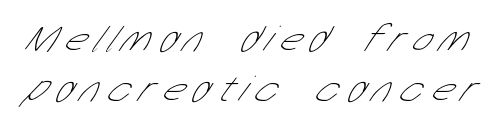
Quick note: underline off. A typesetter would call this proportional, since set widths differ per character. Horizontal bands of white between lines are of average thickness. The type is letterspaced generously, with wide tracking. On a weight scale, this lands at 450 or below. The characters display no serif detailing; their extremities are plain.
